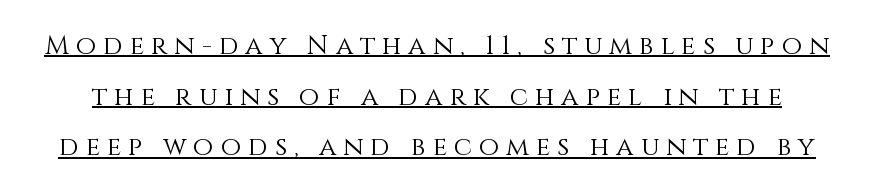
{"italic": "no", "bold": "no", "underline": "yes", "line_spacing": "loose", "line_spacing_ratio": 1.95, "letter_spacing": "wide", "letter_spacing_em": 0.27, "glyph_px": 26}
